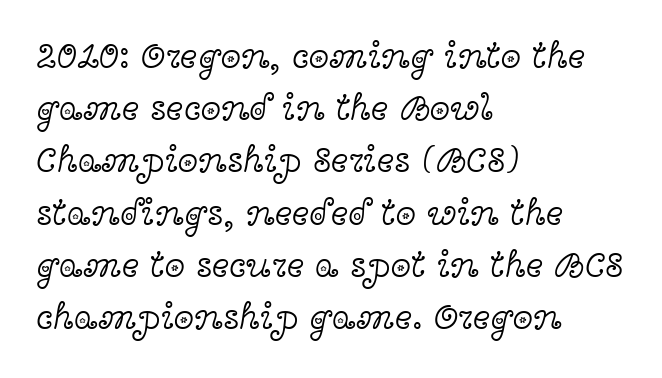
{"serif": "yes", "italic": "no", "bold": "no", "weight": "light", "width": "wide", "x_height": "medium", "monospaced": "no", "underline": "no", "align": "left", "line_spacing": "normal", "line_spacing_ratio": 1.41, "letter_spacing": "normal", "letter_spacing_em": 0.0, "glyph_px": 37}
